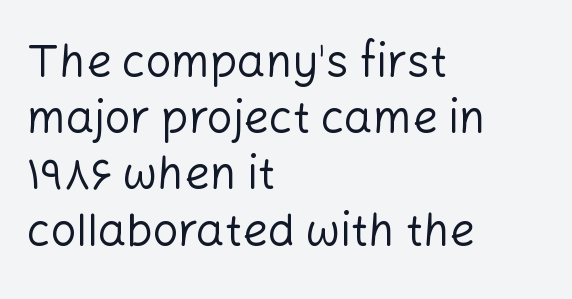
Is the type heavy? It reads as light-to-regular instead. The face used here is a sans, in the tradition of grotesques and geometrics. If you measured baseline to baseline, you'd find a middling distance. The font's upright variant was chosen for this text. Casual observation: everything's shoved over to the left. Honestly, the letter spacing is just normal — you wouldn't notice it.
